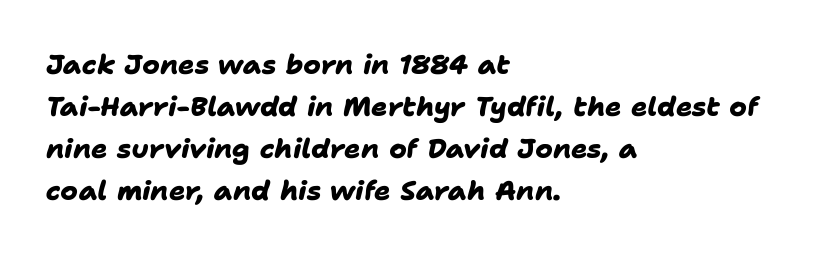
{"bold": "yes", "underline": "no", "align": "left", "line_spacing": "normal", "line_spacing_ratio": 1.56, "letter_spacing": "normal", "letter_spacing_em": 0.0, "glyph_px": 27}
